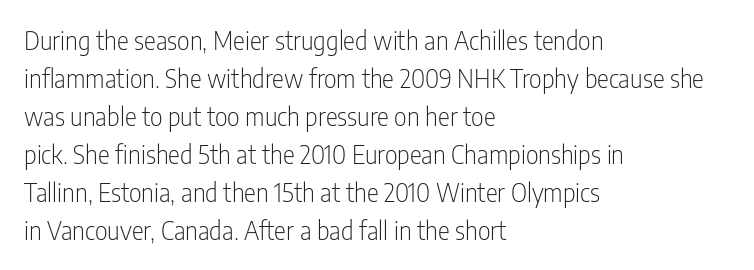
{"italic": "no", "bold": "no", "underline": "no", "align": "left", "line_spacing": "normal", "line_spacing_ratio": 1.52, "letter_spacing": "normal", "letter_spacing_em": 0.0, "glyph_px": 25}
